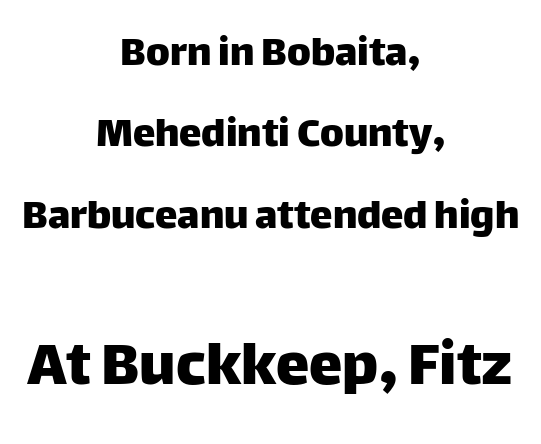
Q: Is the text italic (slanted)? A: No, it is upright.
Q: Is the typeface a serif or a sans-serif typeface? A: Sans-serif.
Q: Is the text underlined? A: No.
Q: How is the paragraph aligned? A: Centered.
Q: Is the spacing between letters normal or unusually wide? A: Normal.
Q: Which block of text is set in a larger size, the first (top) or the second (bottom)? A: The second (bottom) one.
Q: Width (condensed, normal, or wide)? A: Normal.
Q: Stroke contrast? A: Low.
Q: x-height? A: Large.
Q: Monospaced? A: No.
